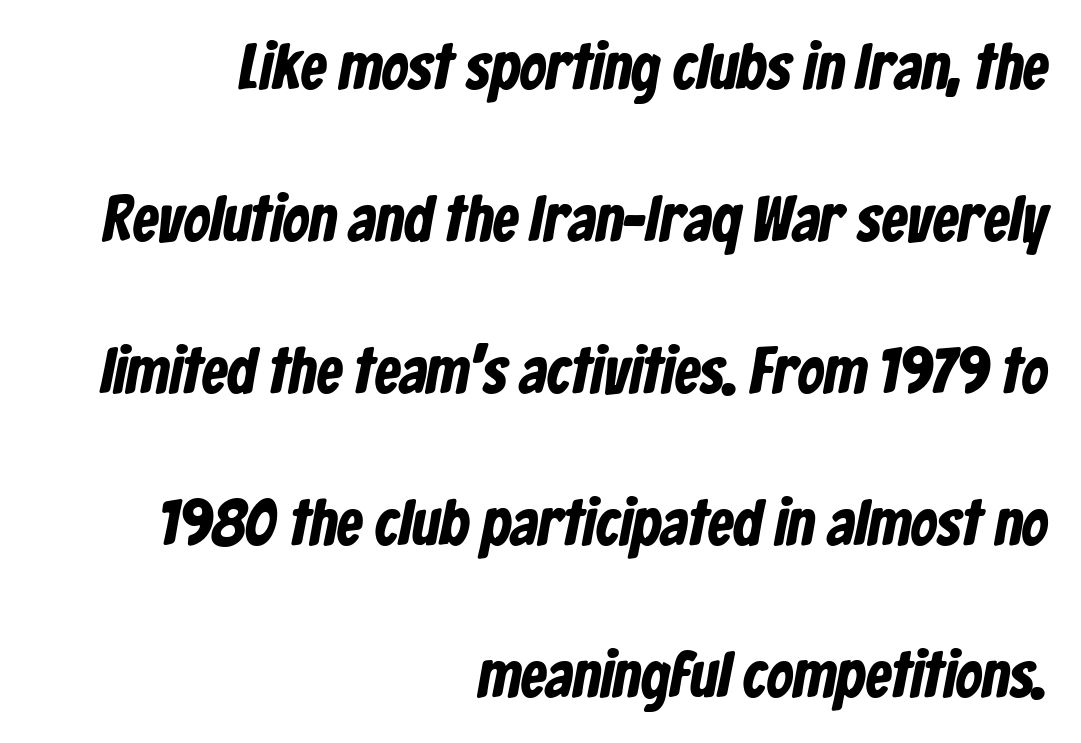
In terms of weight, the rendering is a true, heavy bold. The passage shown is not underscored anywhere. Observe the ordinary spacing: letters are neighbours, not strangers. Note the varied advance widths — an 'i' is clearly narrower than an 'm'. One glance says open: line gaps are wider than usual.
